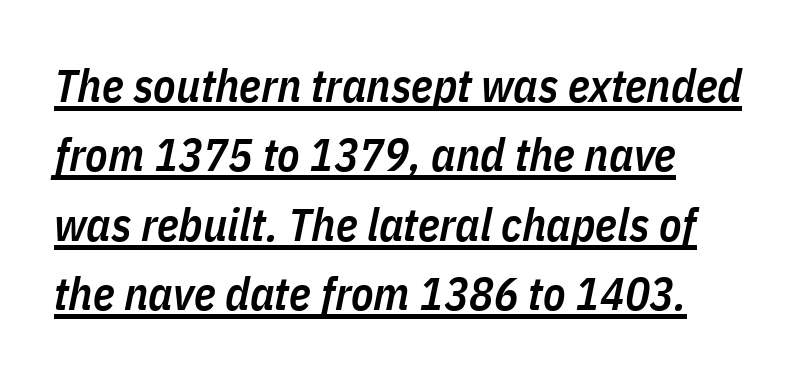
Decoration check: the copy is underlined. Reading down the block, your eye returns to a fixed left position each line. This sample uses plain, unmodified letter spacing. Summary of weight: moderately heavy, a semibold. Horizontal bands of white between lines are of average thickness.
